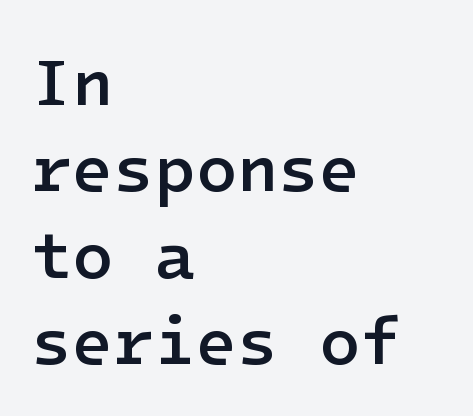
Q: Is the text bold? A: Semi-bold.
Q: Is the text italic (slanted)? A: No, it is upright.
Q: Is the typeface a serif or a sans-serif typeface? A: Sans-serif.
Q: Is the text underlined? A: No.
Q: How is the paragraph aligned? A: Left-aligned.
Q: Is the spacing between letters normal or unusually wide? A: Normal.
Q: Is the spacing between lines tight, normal or loose? A: Normal.
Q: Width (condensed, normal, or wide)? A: Normal.
Q: Stroke contrast? A: Low.
Q: x-height? A: Medium.
